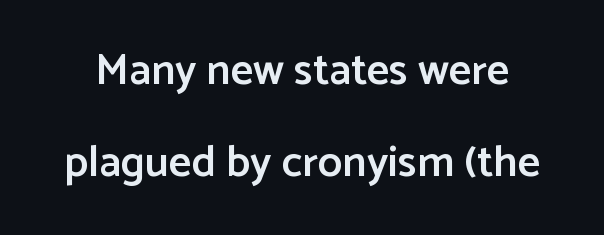
Q: Is the text bold? A: Semi-bold.
Q: Is the text italic (slanted)? A: No, it is upright.
Q: Is the typeface a serif or a sans-serif typeface? A: Sans-serif.
Q: Is the text underlined? A: No.
Q: Is the spacing between letters normal or unusually wide? A: Normal.
Q: Is the spacing between lines tight, normal or loose? A: Loose.
Q: Width (condensed, normal, or wide)? A: Normal.
Q: Stroke contrast? A: Low.
Q: x-height? A: Medium.
Q: Monospaced? A: No.
